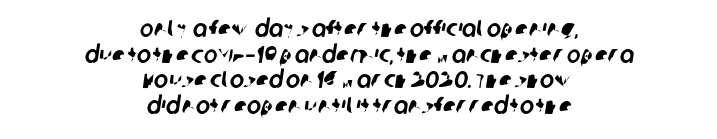
The image shows 24 px text type; set centered, tight line spacing (1.07x), normal letter spacing, not underlined.
